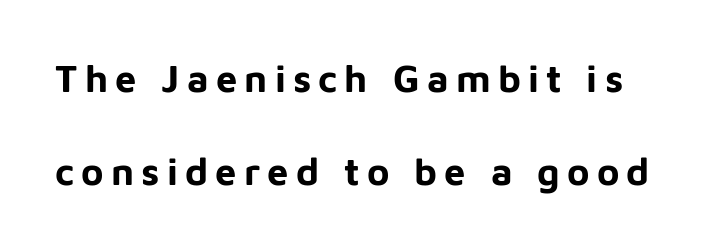
Q: Is the text bold? A: Yes.
Q: Is the text italic (slanted)? A: No, it is upright.
Q: Is the typeface a serif or a sans-serif typeface? A: Sans-serif.
Q: Is the text underlined? A: No.
Q: Is the spacing between lines tight, normal or loose? A: Loose.
Q: Width (condensed, normal, or wide)? A: Normal.
Q: Stroke contrast? A: Low.
Q: x-height? A: Medium.
Q: Monospaced? A: No.
